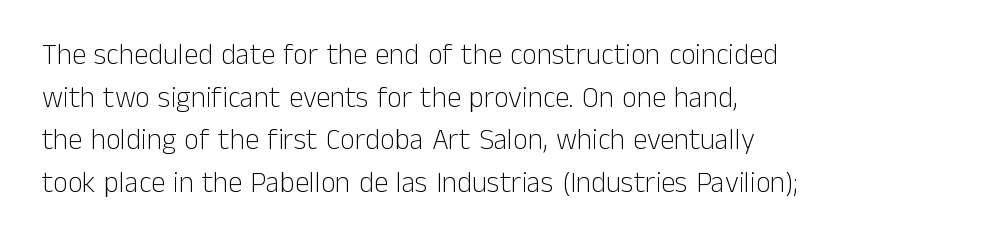
{"serif": "no", "italic": "no", "bold": "no", "weight": "light", "width": "normal", "stroke_contrast": "low", "x_height": "medium", "monospaced": "no", "underline": "no", "align": "left", "line_spacing": "normal", "line_spacing_ratio": 1.47, "letter_spacing": "normal", "letter_spacing_em": 0.0, "glyph_px": 29}
